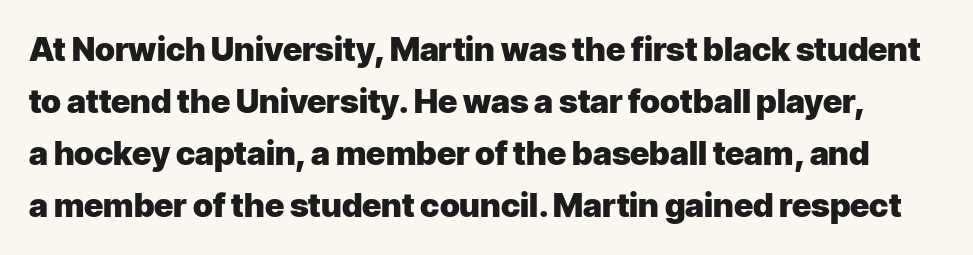
The image shows 33 px heavy sans-serif type, upright; set normal line spacing (1.58x), normal letter spacing, not underlined; low stroke contrast and a medium x-height.
